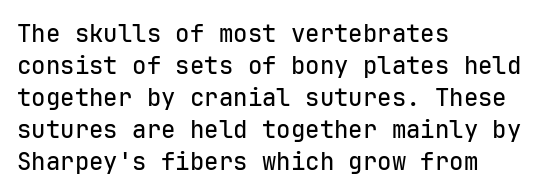
The image shows 24 px text type, upright; set left-aligned, normal line spacing (1.33x), normal letter spacing, not underlined.
